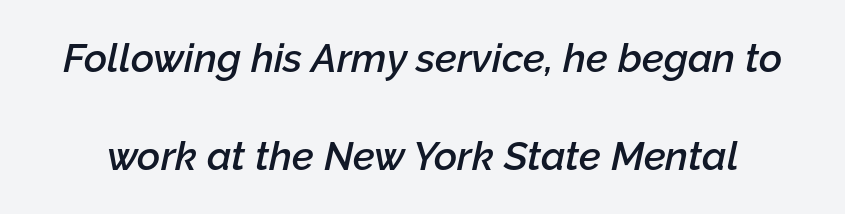
The image shows 40 px semibold type, italic (leaning right); set loose line spacing (2.45x), normal letter spacing, not underlined; low stroke contrast and a medium x-height.
